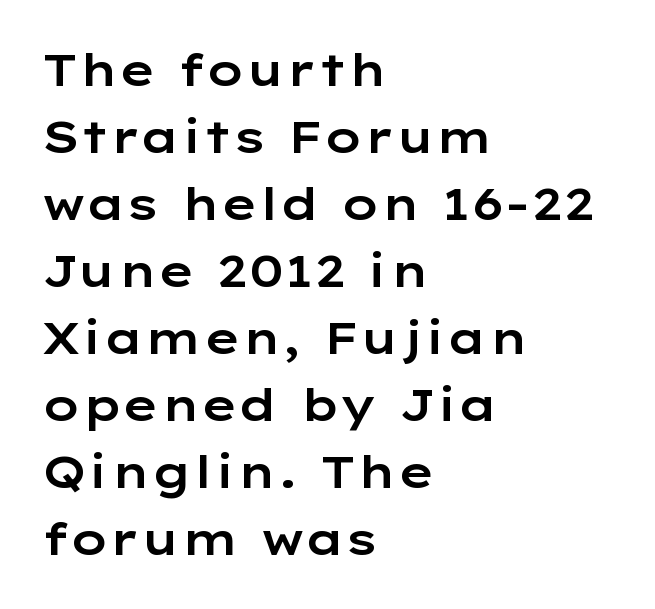
Letters rest on an invisible, unmarked baseline. No extra tracking has been applied to these lines. Quick note: interline space is typical. This sample uses a sans-serif face.
